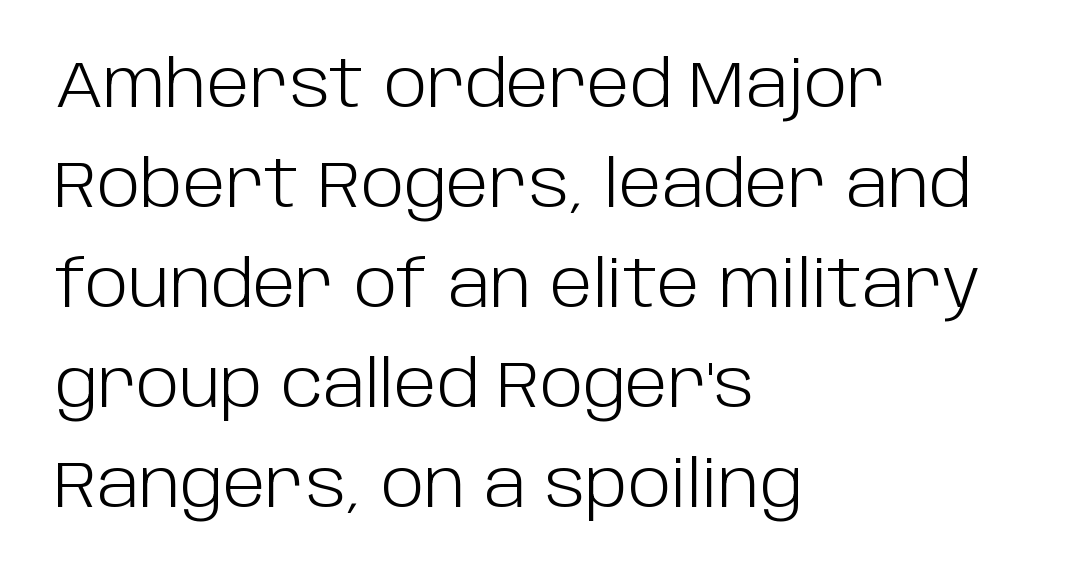
Q: Is the text bold? A: No.
Q: Is the text italic (slanted)? A: No, it is upright.
Q: Is the typeface a serif or a sans-serif typeface? A: Sans-serif.
Q: Is the text underlined? A: No.
Q: How is the paragraph aligned? A: Left-aligned.
Q: Is the spacing between letters normal or unusually wide? A: Normal.
Q: Is the spacing between lines tight, normal or loose? A: Normal.
Q: Width (condensed, normal, or wide)? A: Normal.
Q: Stroke contrast? A: Low.
Q: x-height? A: Large.
Q: Monospaced? A: No.
